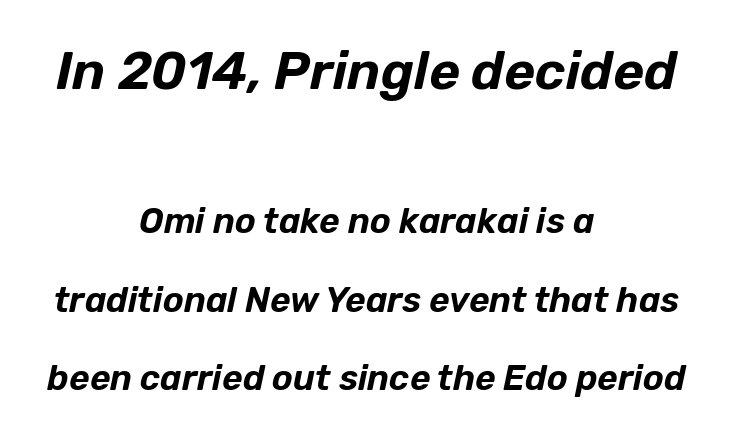
{"italic": "yes", "lean": "right", "slant_degrees": 12, "width": "normal", "stroke_contrast": "low", "x_height": "medium", "monospaced": "no", "underline": "no", "align": "center", "line_spacing": "loose", "line_spacing_ratio": 2.24, "letter_spacing": "normal", "letter_spacing_em": 0.0, "larger_block": "first", "size_ratio": 1.51, "glyph_px": 53}
